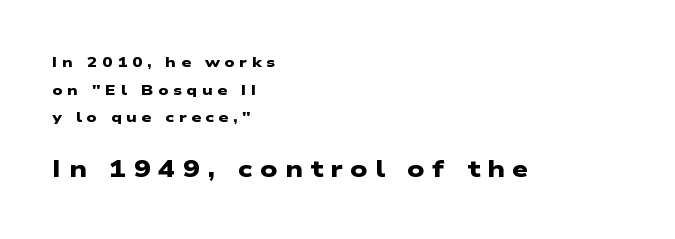
The image shows 23 px bold type; set left-aligned, loose line spacing (1.97x), unusually wide letter spacing (+0.32 em), not underlined; the second (bottom) block is 1.64x larger.
